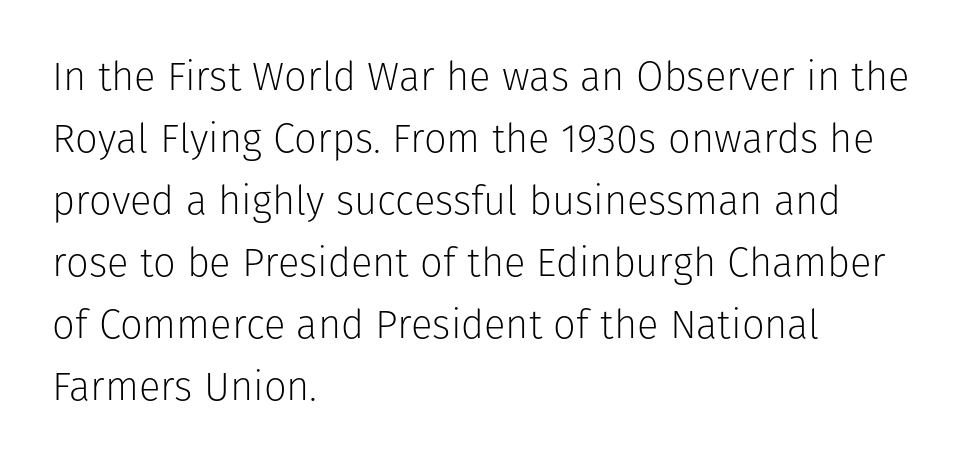
The image shows 40 px light sans-serif type, upright; set left-aligned, normal line spacing (1.55x), normal letter spacing, not underlined; low stroke contrast and a medium x-height.
